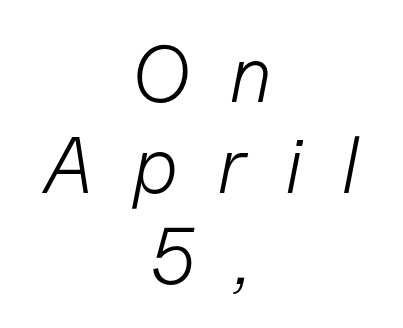
Weight: in the light-to-regular range. These lines were composed using italics. No word sits above an underline. Tracking value appears strongly positive — letters spread wide. Each line is balanced around a shared central axis.
